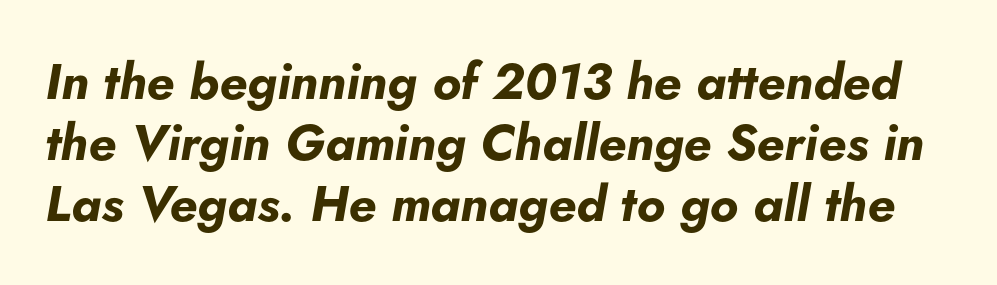
The image shows 50 px bold type, italic (leaning right); set line spacing 1.22x, normal letter spacing, not underlined; low stroke contrast and a small x-height.
